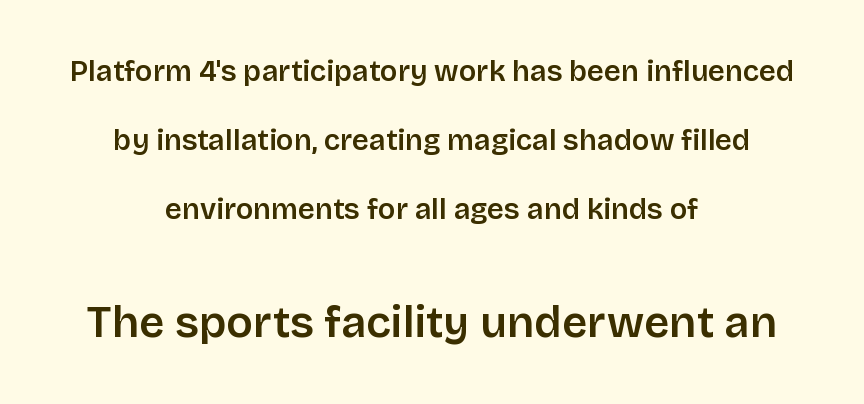
{"serif": "no", "italic": "no", "bold": "semi", "weight": "semibold", "width": "normal", "stroke_contrast": "low", "x_height": "large", "monospaced": "no", "underline": "no", "align": "center", "line_spacing": "loose", "line_spacing_ratio": 2.38, "letter_spacing": "normal", "letter_spacing_em": 0.0, "larger_block": "second", "size_ratio": 1.52, "glyph_px": 44}
